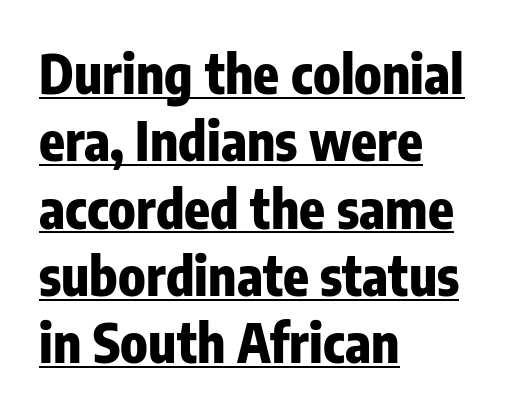
{"serif": "no", "italic": "no", "bold": "yes", "weight": "heavy", "width": "condensed", "stroke_contrast": "low", "x_height": "medium", "monospaced": "no", "underline": "yes", "align": "left", "line_spacing": "normal", "line_spacing_ratio": 1.27, "letter_spacing": "normal", "letter_spacing_em": 0.0, "glyph_px": 53}
